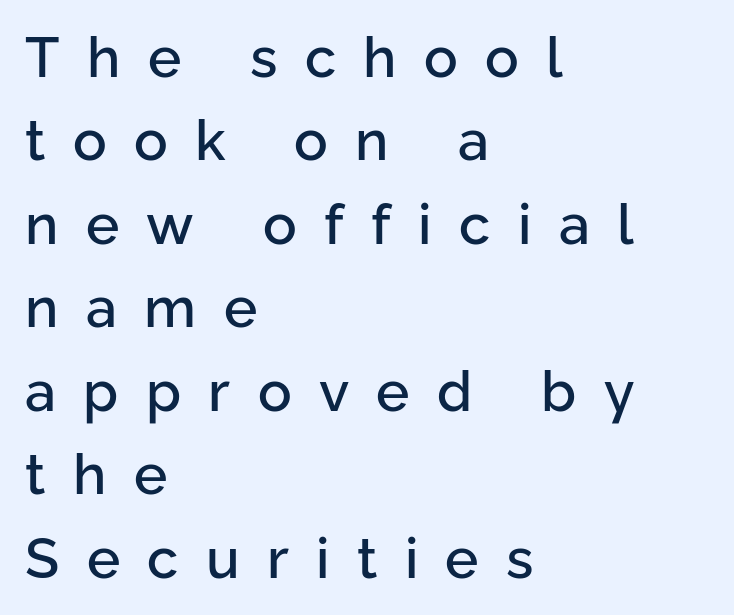
The image shows 56 px sans-serif type, upright; set left-aligned, normal line spacing (1.49x), unusually wide letter spacing (+0.49 em), not underlined; low stroke contrast and a medium x-height.
